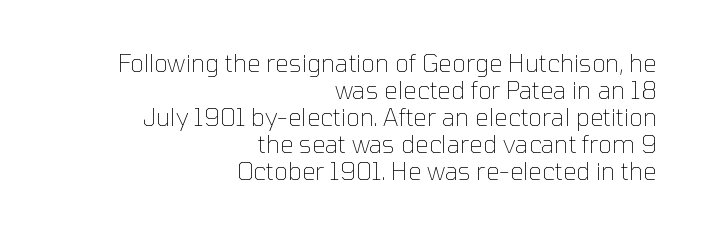
{"italic": "no", "bold": "no", "underline": "no", "align": "right", "line_spacing": "tight", "line_spacing_ratio": 1.12, "letter_spacing": "normal", "letter_spacing_em": 0.0, "glyph_px": 24}
